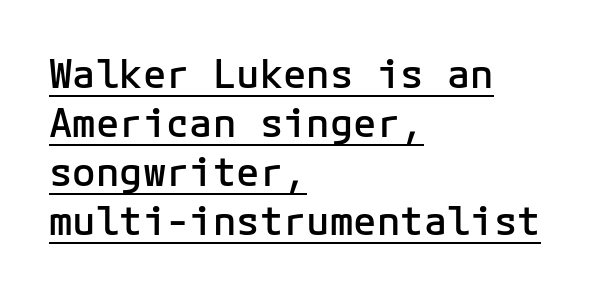
{"serif": "no", "italic": "no", "bold": "semi", "weight": "semibold", "width": "normal", "stroke_contrast": "low", "x_height": "medium", "underline": "yes", "align": "left", "line_spacing": "normal", "line_spacing_ratio": 1.26, "letter_spacing": "normal", "letter_spacing_em": 0.0, "glyph_px": 39}
